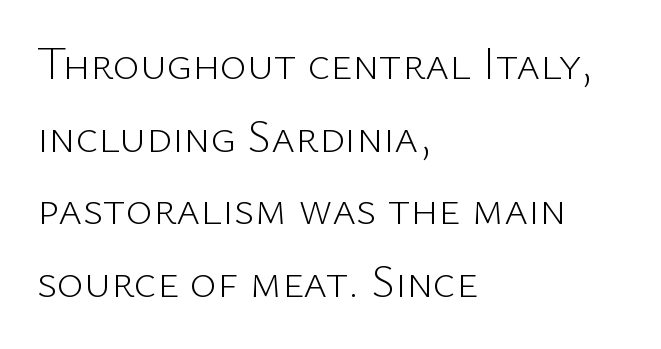
Regular leading. Left-aligned paragraph, ragged on the right. Between one letter and the next there's only the usual sliver of space. This is roman type, the default non-slanted kind.
